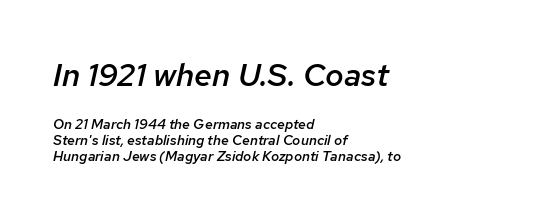
Q: Is the text bold? A: Semi-bold.
Q: Is the text italic (slanted)? A: Yes, it leans right by about 12 degrees.
Q: Is the text underlined? A: No.
Q: How is the paragraph aligned? A: Left-aligned.
Q: Is the spacing between letters normal or unusually wide? A: Normal.
Q: Is the spacing between lines tight, normal or loose? A: Tight.
Q: Which block of text is set in a larger size, the first (top) or the second (bottom)? A: The first (top) one.
Q: Width (condensed, normal, or wide)? A: Normal.
Q: Stroke contrast? A: Low.
Q: x-height? A: Medium.
Q: Monospaced? A: No.
